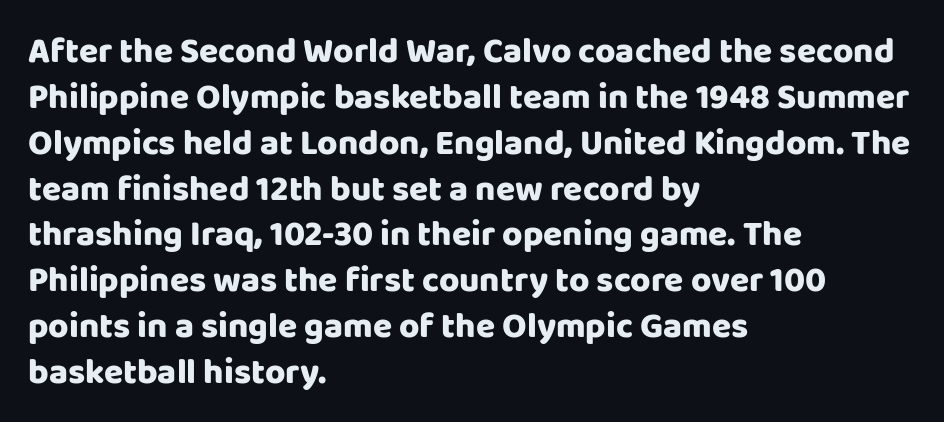
Typeset ragged right — the left edge is the straight one. Each letter keeps its own natural width here, so spacing adapts to shape. This rendering employs a face without finishing strokes, i.e., a sans-serif. Vertical spacing — default. Italic? Not at all — the glyphs are vertical.
